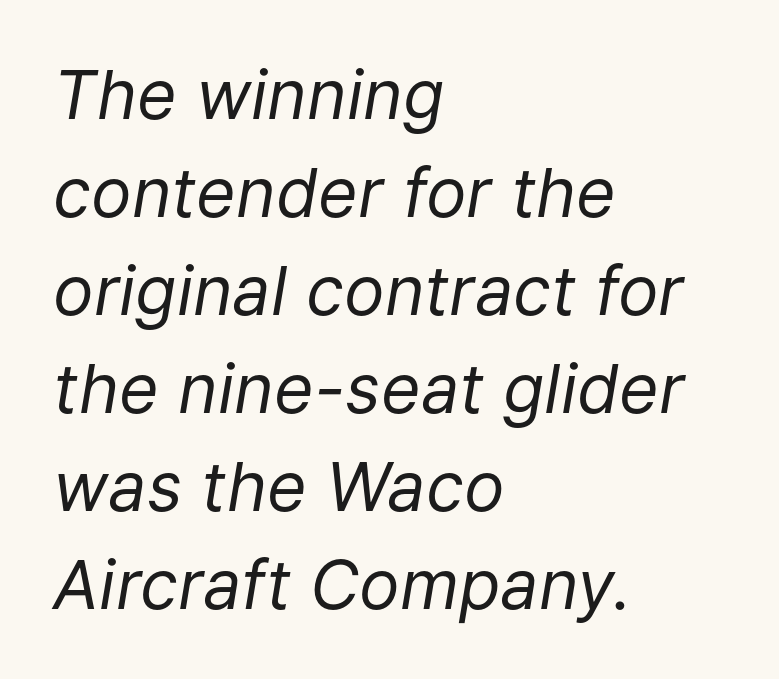
{"italic": "yes", "lean": "right", "slant_degrees": 9, "bold": "no", "weight": "regular", "width": "normal", "stroke_contrast": "low", "x_height": "medium", "monospaced": "no", "underline": "no", "align": "left", "line_spacing": "normal", "line_spacing_ratio": 1.44, "letter_spacing": "normal", "letter_spacing_em": 0.0, "glyph_px": 68}
